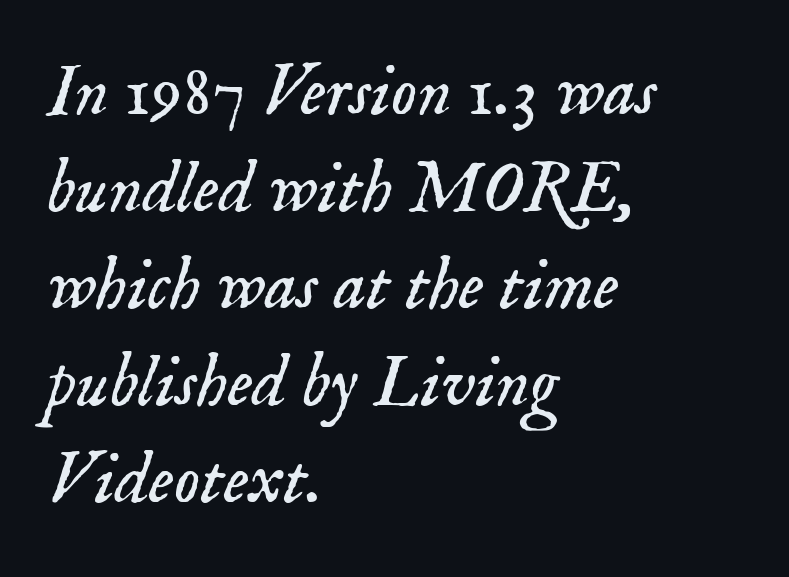
The image shows 73 px light serif type, italic (leaning right); set left-aligned, normal line spacing (1.33x), normal letter spacing, not underlined; low stroke contrast and a small x-height.
